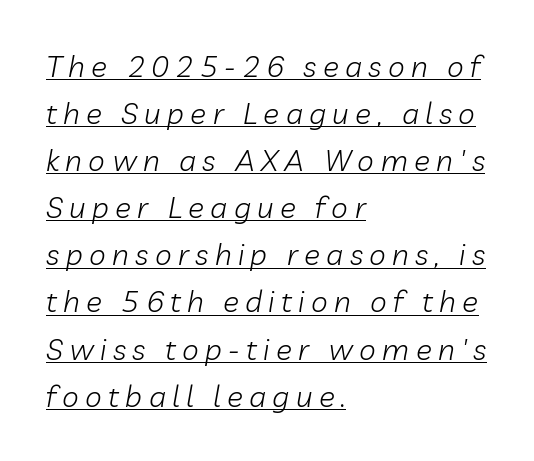
The image shows 30 px light type, italic (leaning right); set left-aligned, normal line spacing (1.57x), unusually wide letter spacing (+0.21 em), underlined; low stroke contrast and a medium x-height.
